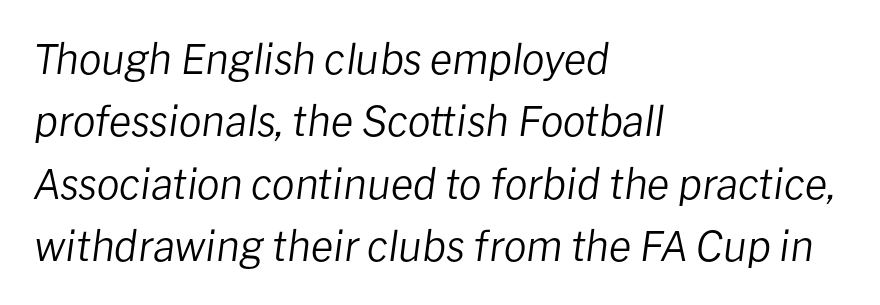
The image shows 41 px regular-weight type, italic (leaning right); set left-aligned, normal line spacing (1.52x), normal letter spacing, not underlined; low stroke contrast and a medium x-height.
